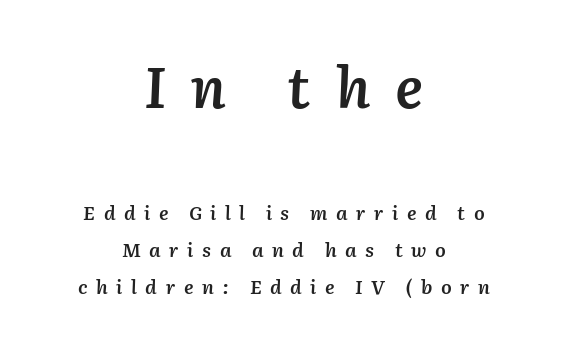
The image shows 56 px semibold type, italic (leaning right); set centered, loose line spacing (1.96x), unusually wide letter spacing (+0.45 em), not underlined; the first (top) block is 2.95x larger; medium stroke contrast and a medium x-height.
